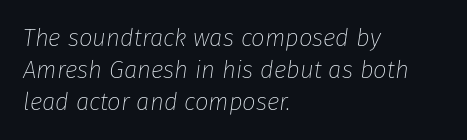
Q: Is the text bold? A: No.
Q: Is the text italic (slanted)? A: Yes, it leans right by about 8 degrees.
Q: Is the text underlined? A: No.
Q: How is the paragraph aligned? A: Left-aligned.
Q: Is the spacing between letters normal or unusually wide? A: Normal.
Q: Is the spacing between lines tight, normal or loose? A: Normal.
